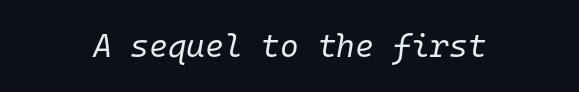
Any mark beneath the type? The region is blank. Looks like terminal output: every glyph gets an equal slot. The face used here is rendered with its standard letterfit. The letters are slanted; this is an italic face. Stems and bowls with no extra thickness — not bold.
